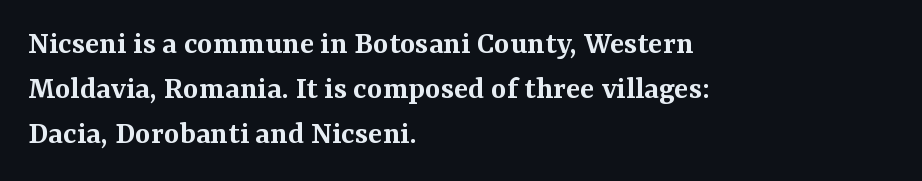
{"serif": "yes", "italic": "no", "bold": "semi", "weight": "semibold", "width": "normal", "stroke_contrast": "medium", "x_height": "medium", "monospaced": "no", "underline": "no", "align": "left", "line_spacing": "normal", "line_spacing_ratio": 1.37, "letter_spacing": "normal", "letter_spacing_em": 0.0, "glyph_px": 33}
